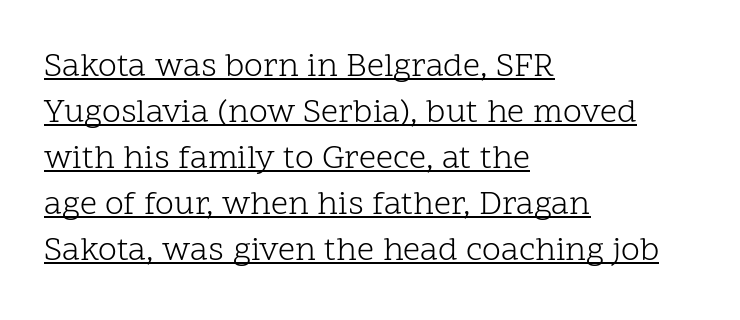
Bold? No — there's no thickening of the strokes. Caption: standard tracking, unaltered. The words here are underlined. Line spacing here is normal.
